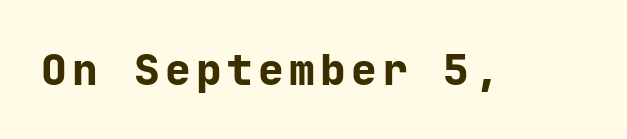
The letters are bold, with thick, heavy strokes. The font family rendered here belongs to the sans-serif group. Notice how the stems are strictly vertical — no italics here. The area under the type is left untouched.
